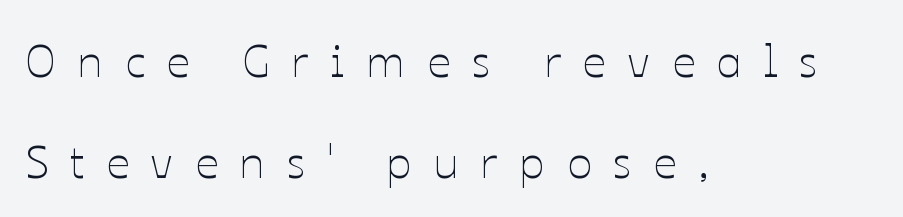
The passage shown is not underscored anywhere. A roman cut, with each character standing at attention. Baseline-to-baseline distance is far greater than the letter height. Loose tracking; the words dissolve into strings of separated letters. A light-to-regular cut is what we see here.
